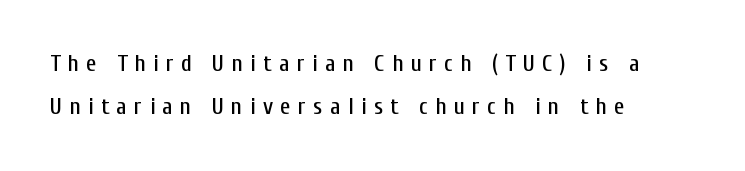
Q: Is the text italic (slanted)? A: No, it is upright.
Q: Is the text underlined? A: No.
Q: How is the paragraph aligned? A: Left-aligned.
Q: Is the spacing between letters normal or unusually wide? A: Unusually wide.
